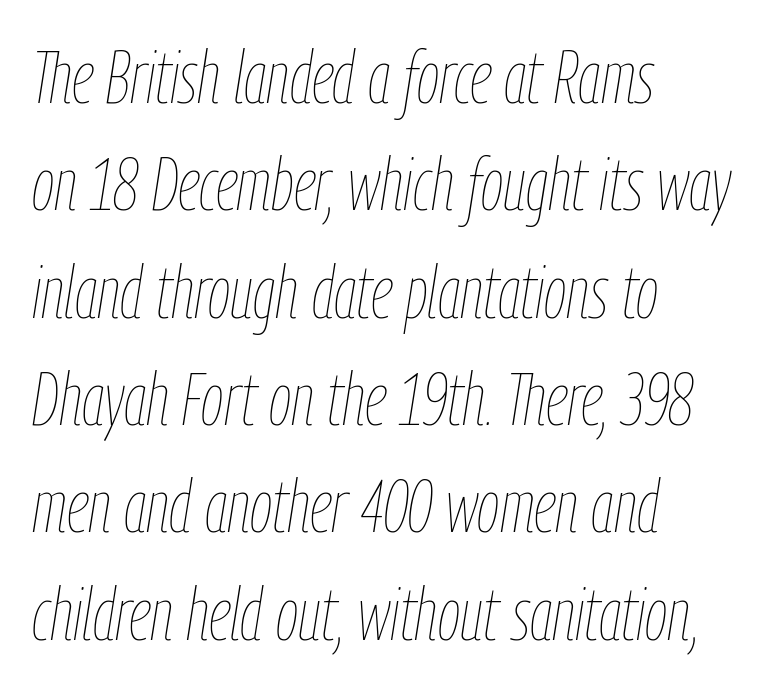
{"italic": "yes", "lean": "right", "slant_degrees": 9, "bold": "no", "weight": "thin", "width": "condensed", "stroke_contrast": "low", "x_height": "medium", "monospaced": "no", "underline": "no", "align": "left", "line_spacing": "normal", "line_spacing_ratio": 1.47, "letter_spacing": "normal", "letter_spacing_em": 0.0, "glyph_px": 73}
